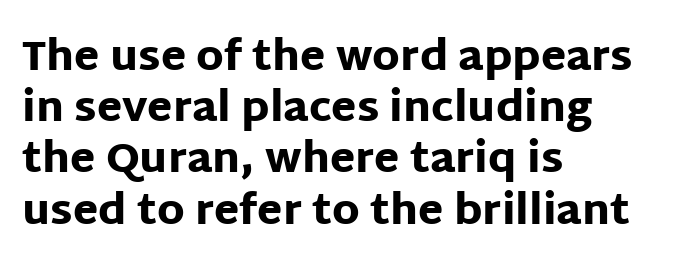
Q: Is the text bold? A: Yes.
Q: Is the text italic (slanted)? A: No, it is upright.
Q: Is the typeface a serif or a sans-serif typeface? A: Sans-serif.
Q: Is the text underlined? A: No.
Q: How is the paragraph aligned? A: Left-aligned.
Q: Is the spacing between letters normal or unusually wide? A: Normal.
Q: Is the spacing between lines tight, normal or loose? A: Normal.
Q: Width (condensed, normal, or wide)? A: Normal.
Q: Stroke contrast? A: Low.
Q: x-height? A: Large.
Q: Monospaced? A: No.
